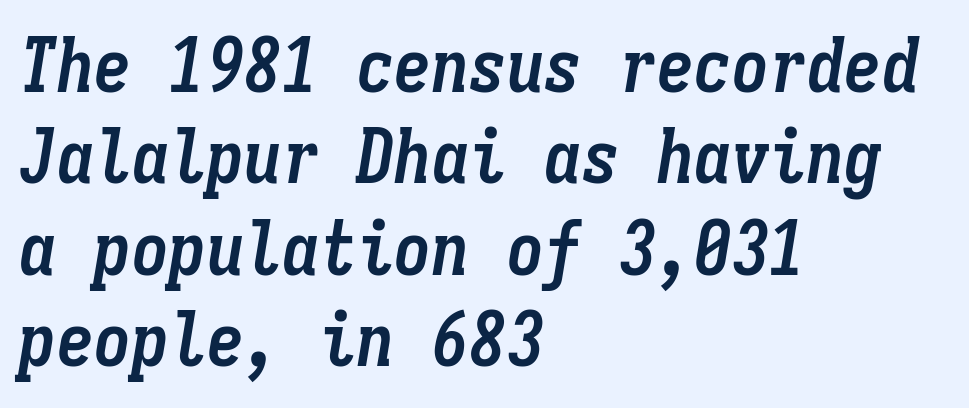
Do the characters align in a grid? Yes, the font is monospaced. Descenders are the only things crossing below the line. Compared with typical body copy, the letter spacing here is the same. Heft: maximum for text — a bold. Horizontally, the lines are justified to the leading edge only. When letters slant like this, we call the style italic.
